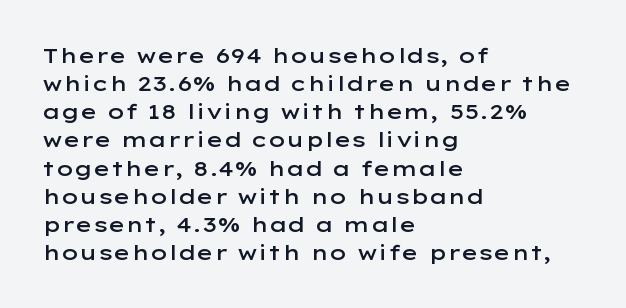
The axis of the letterforms is exactly vertical. The block of text has a typical density, with ordinary space between rows. Plain, unruled lines of type. Slightly chunky letters — semibold, I'd say, not full bold. Left-aligned paragraph, ragged on the right.
